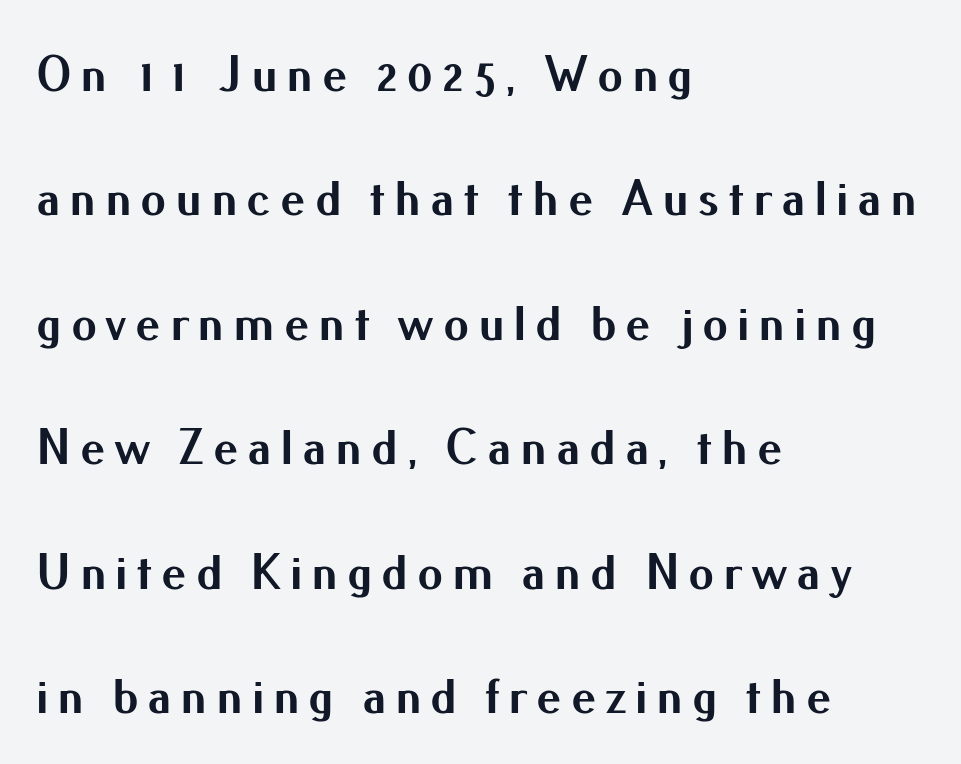
On the weight axis this lands at bold, roughly 700. Think of a printed novel: that variable character pitch is what you see here. Upright lettering throughout. You can tell from the bare stems that sans-serif type was used. Check the space under the baseline: it is left empty. Compared with a centered layout, this one pins lines to the left instead.
